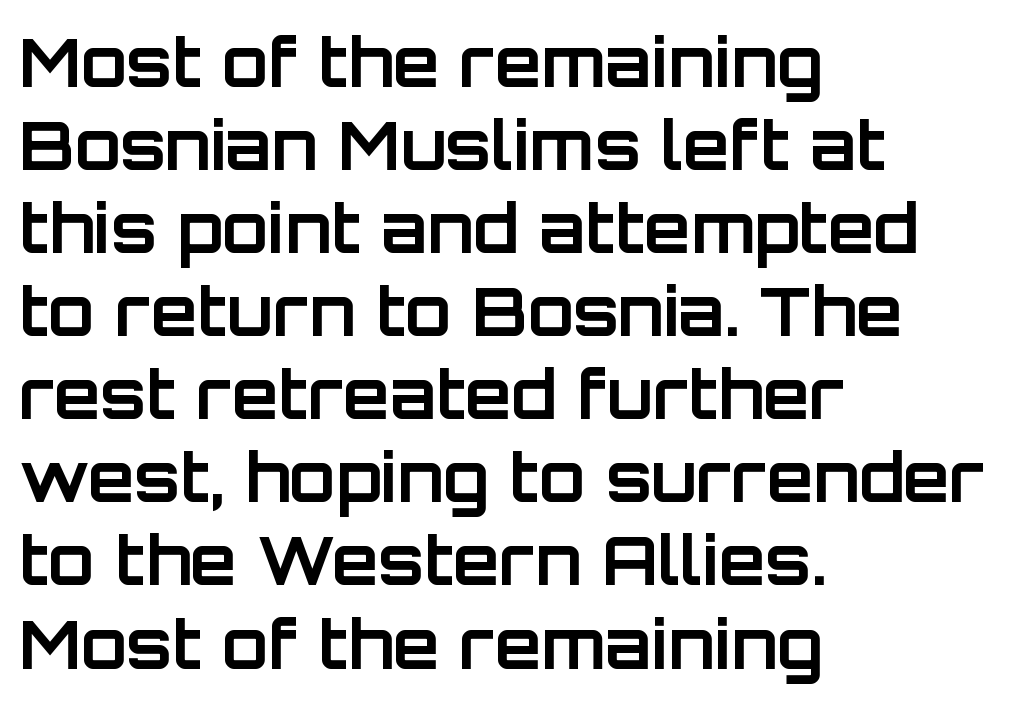
{"serif": "no", "italic": "no", "bold": "yes", "weight": "bold", "width": "normal", "stroke_contrast": "low", "x_height": "large", "monospaced": "no", "underline": "no", "align": "left", "line_spacing_ratio": 1.24, "letter_spacing": "normal", "letter_spacing_em": 0.0, "glyph_px": 67}
